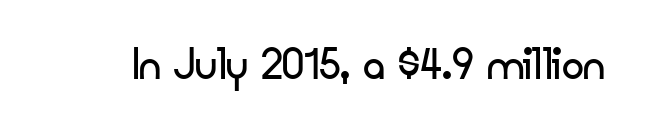
The image shows 55 px regular-weight sans-serif type, upright; set normal letter spacing, not underlined; low stroke contrast and a small x-height.
